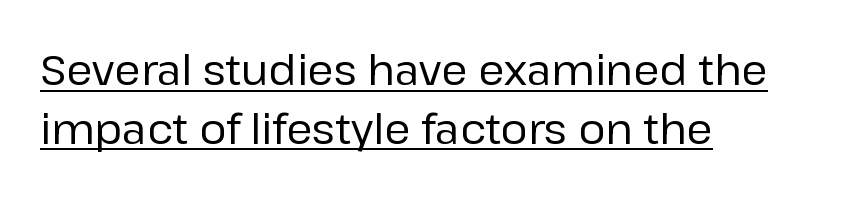
The image shows 42 px regular-weight sans-serif type, upright; set left-aligned, normal line spacing (1.4x), normal letter spacing, underlined; low stroke contrast and a medium x-height.
